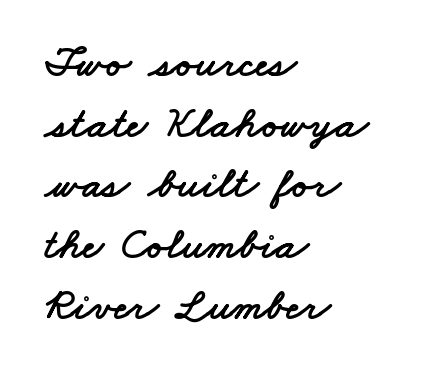
The image shows 44 px wide sans-serif type; set left-aligned, normal line spacing (1.38x), normal letter spacing, not underlined; low stroke contrast and a small x-height.
